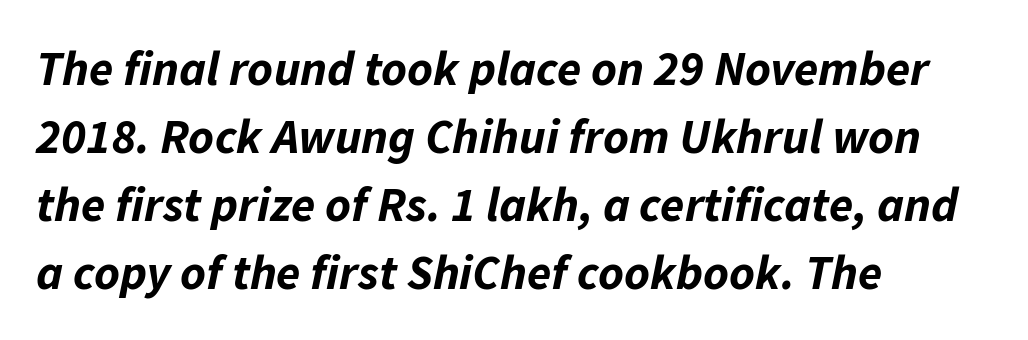
The image shows 49 px bold type, italic (leaning right); set left-aligned, normal line spacing (1.39x), normal letter spacing, not underlined; low stroke contrast and a medium x-height.
